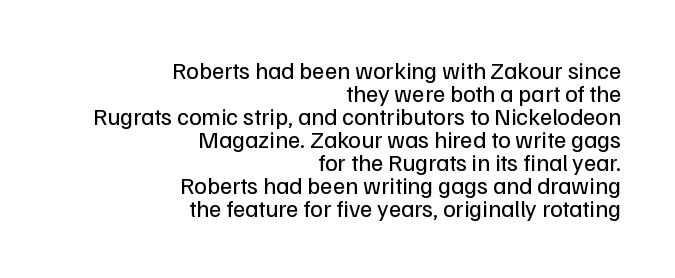
The image shows 24 px text type, upright; set right-aligned, tight line spacing (0.96x), normal letter spacing, not underlined.
